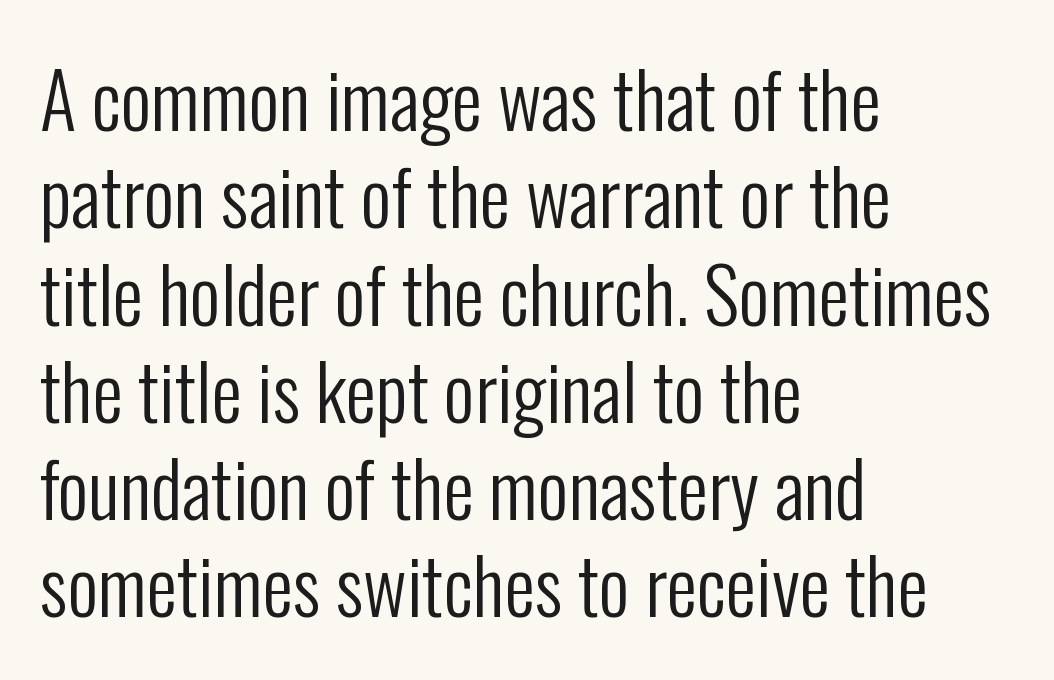
Line starts are locked; line ends wander. This sample uses a sans-serif face. Stroke thickness stays within the range of a standard reading face or lighter. This block has exactly the height ordinary leading produces. Note the varied advance widths — an 'i' is clearly narrower than an 'm'. Any mark beneath the type? The region is blank.
